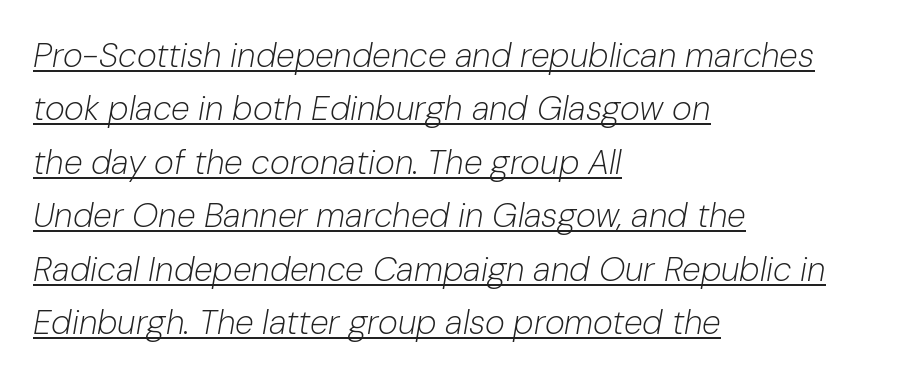
Summary of weight: not heavy and not bold. A baseline rule has been typeset under these characters. Baseline-to-baseline distance is the conventional proportion of letter height. Does the lettering tilt? It does — this is italic. Teacher's note: observe the even left margin — that is flush-left alignment.
